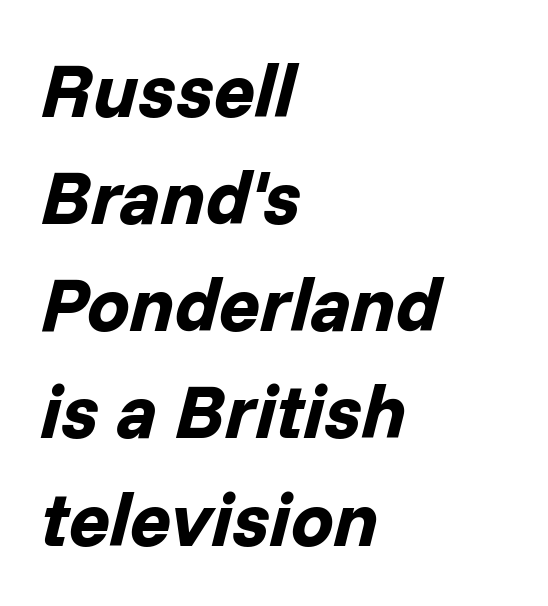
These lines are set flush left with a ragged right edge. Tracking here is standard; glyphs follow each other at the usual distance. The rows are spaced the way most documents space them. Designer's note — italics engaged. I'd describe the lettering as bold — thick and assertive.
